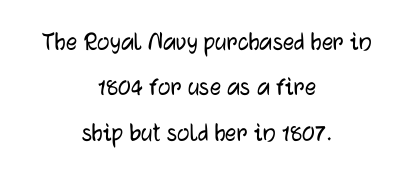
The image shows 28 px sans-serif type, upright; set centered, normal line spacing (1.62x), normal letter spacing, not underlined; low stroke contrast and a medium x-height.
